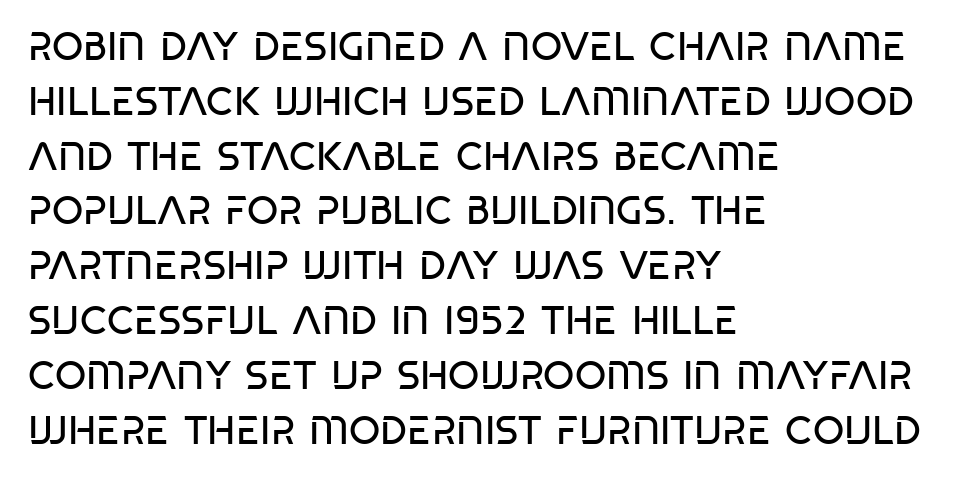
{"serif": "no", "italic": "no", "bold": "no", "weight": "regular", "width": "condensed", "stroke_contrast": "low", "x_height": "large", "monospaced": "no", "underline": "no", "align": "left", "line_spacing": "normal", "line_spacing_ratio": 1.37, "letter_spacing": "normal", "letter_spacing_em": 0.0, "glyph_px": 40}
